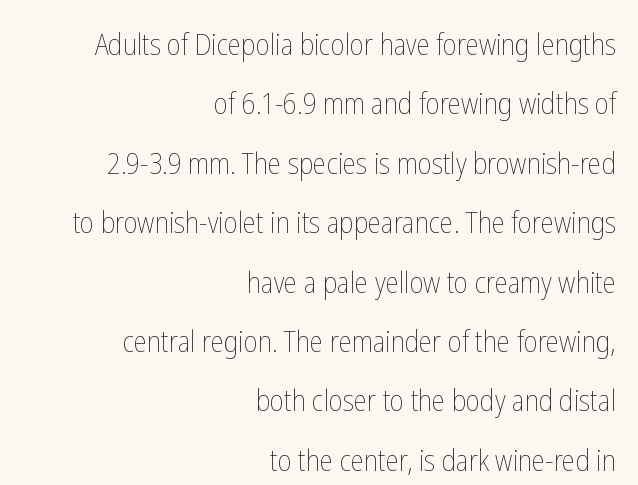
Here the designer chose a conventional face with non-uniform glyph widths. Whoever set this chose breathing room over compactness in the vertical rhythm. Stem width sits at or under what a default text font uses. Lines of text with bare space underneath.
